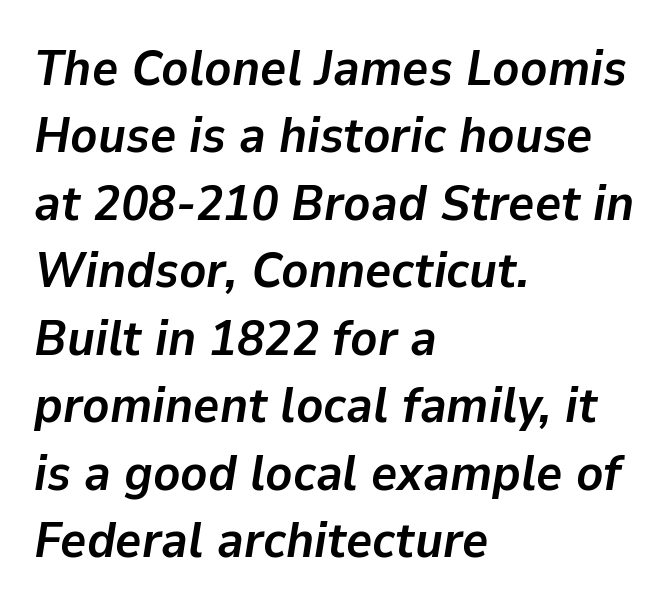
Q: Is the text bold? A: Yes.
Q: Is the text italic (slanted)? A: Yes, it leans right by about 9 degrees.
Q: Is the text underlined? A: No.
Q: How is the paragraph aligned? A: Left-aligned.
Q: Is the spacing between letters normal or unusually wide? A: Normal.
Q: Is the spacing between lines tight, normal or loose? A: Normal.
Q: Width (condensed, normal, or wide)? A: Normal.
Q: Stroke contrast? A: Low.
Q: x-height? A: Medium.
Q: Monospaced? A: No.
